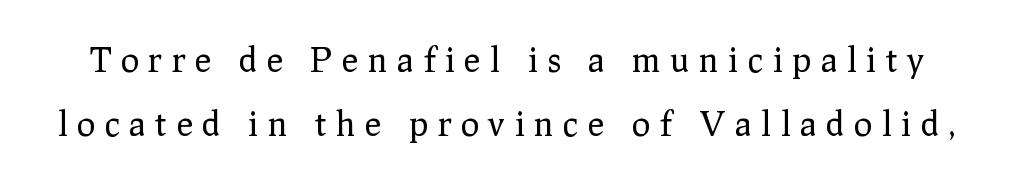
The letterforms stand isolated, each surrounded by extra space. On a weight scale, this lands at 450 or below. Descenders hang freely into open space. This is roman type, the default non-slanted kind. Serif or sans? Serif — the stroke terminals have little feet.
